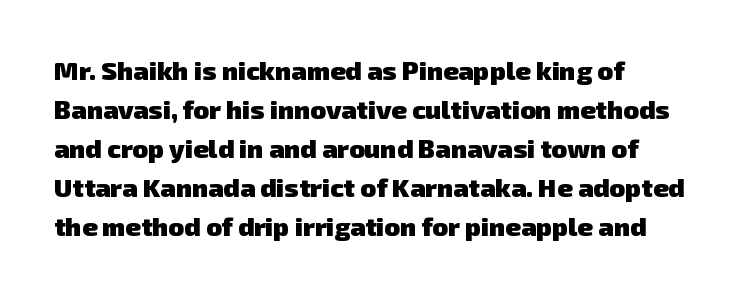
The foot of each line stays bare and open. Standard letterfit; no display-style spreading of the glyphs. Quick note: interline space is typical. If you drew a ruler down the left edge, every line would touch it.
